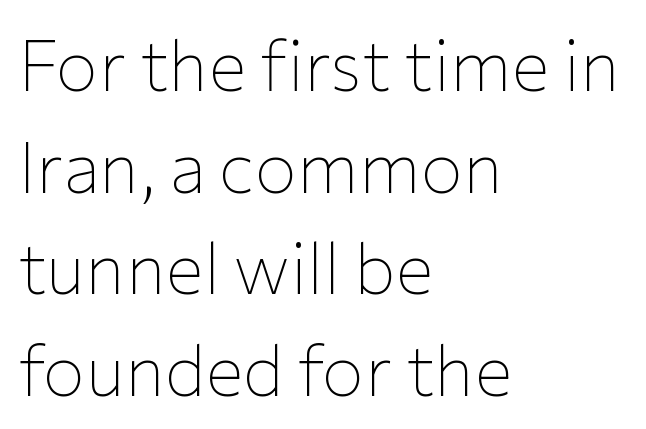
The image shows 71 px thin sans-serif type, upright; set left-aligned, normal line spacing (1.43x), normal letter spacing, not underlined; low stroke contrast and a medium x-height.
